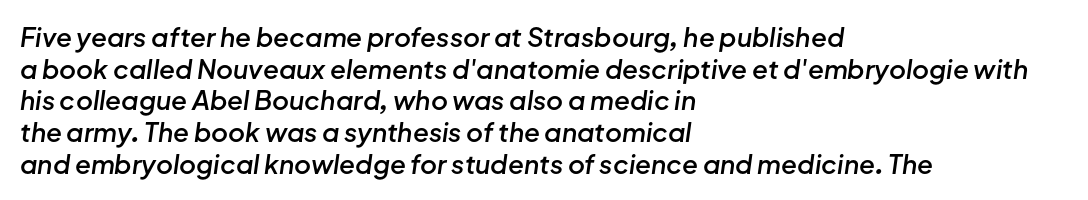
The image shows 26 px text type, italic (leaning right); set left-aligned, line spacing 1.22x, normal letter spacing, not underlined.
